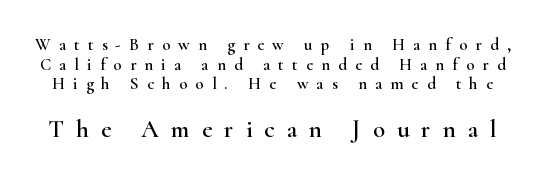
{"italic": "no", "underline": "no", "line_spacing_ratio": 1.16, "letter_spacing": "wide", "letter_spacing_em": 0.48, "larger_block": "second", "size_ratio": 1.47, "glyph_px": 25}
